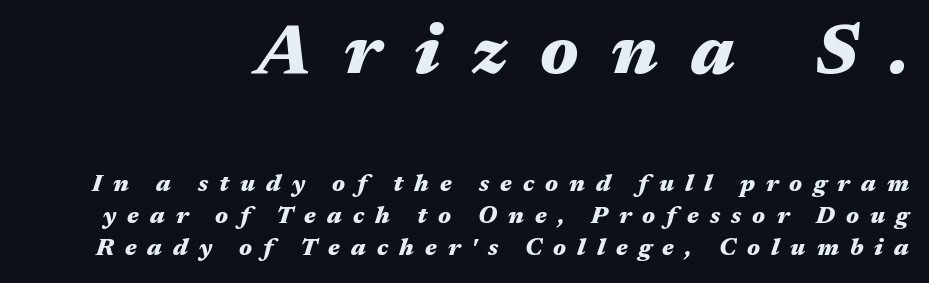
Q: Is the text bold? A: Yes.
Q: Is the text italic (slanted)? A: Yes, it leans right by about 17 degrees.
Q: Is the text underlined? A: No.
Q: Is the spacing between letters normal or unusually wide? A: Unusually wide.
Q: Is the spacing between lines tight, normal or loose? A: Normal.
Q: Which block of text is set in a larger size, the first (top) or the second (bottom)? A: The first (top) one.
Q: Width (condensed, normal, or wide)? A: Wide.
Q: Stroke contrast? A: Medium.
Q: x-height? A: Medium.
Q: Monospaced? A: No.
